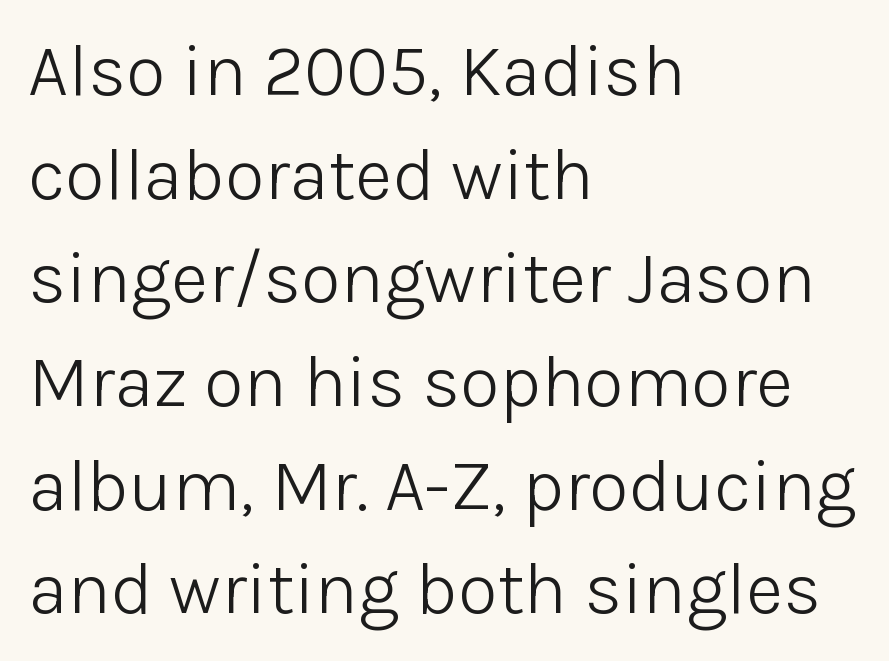
Q: Is the text bold? A: No.
Q: Is the text italic (slanted)? A: No, it is upright.
Q: Is the typeface a serif or a sans-serif typeface? A: Sans-serif.
Q: Is the text underlined? A: No.
Q: How is the paragraph aligned? A: Left-aligned.
Q: Is the spacing between letters normal or unusually wide? A: Normal.
Q: Is the spacing between lines tight, normal or loose? A: Normal.
Q: Width (condensed, normal, or wide)? A: Normal.
Q: Stroke contrast? A: Low.
Q: x-height? A: Medium.
Q: Monospaced? A: No.
